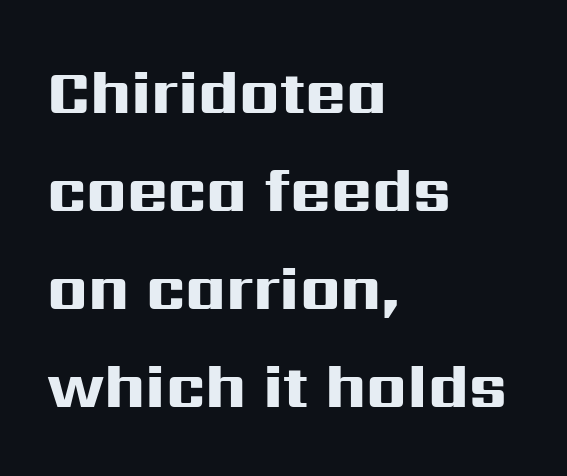
{"serif": "no", "italic": "no", "bold": "yes", "weight": "heavy", "width": "wide", "stroke_contrast": "high", "x_height": "medium", "monospaced": "no", "underline": "no", "align": "left", "line_spacing": "normal", "line_spacing_ratio": 1.58, "letter_spacing": "normal", "letter_spacing_em": 0.0, "glyph_px": 62}
